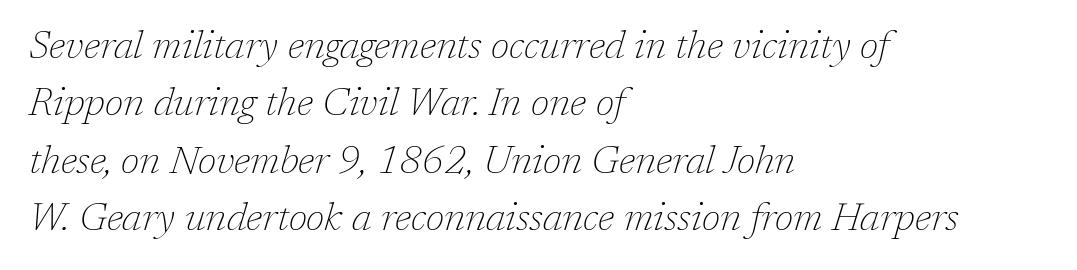
Letter spacing: default. Is this a heavy cut? Hardly; it is regular or lighter. Look at the bottom of the vertical strokes: they flare into serifs here. Vertically, the passage feels balanced, rows spaced as you'd expect.
